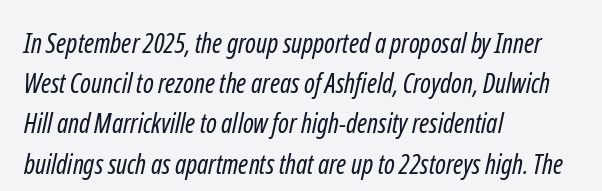
The image shows 27 px text type; set left-aligned, normal line spacing (1.49x), normal letter spacing, not underlined.
